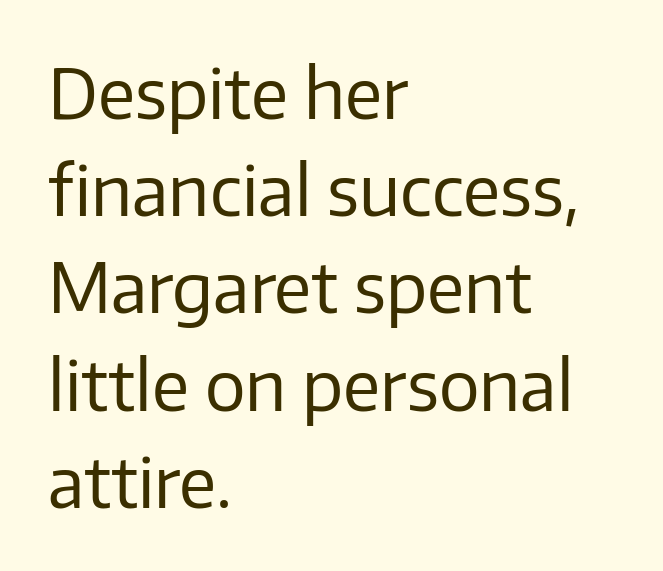
{"serif": "no", "italic": "no", "bold": "no", "weight": "regular", "width": "normal", "stroke_contrast": "low", "x_height": "medium", "monospaced": "no", "underline": "no", "align": "left", "line_spacing": "normal", "line_spacing_ratio": 1.43, "letter_spacing": "normal", "letter_spacing_em": 0.0, "glyph_px": 68}
